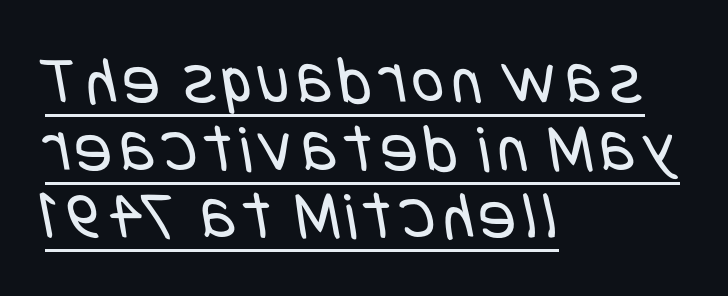
In CSS terms this would be text-align: left. These lines are composed in type without serifs. Closely set lines give the paragraph a compact silhouette. Does a line run under the words? Yes, clearly. Stem width sits at or under what a default text font uses.
